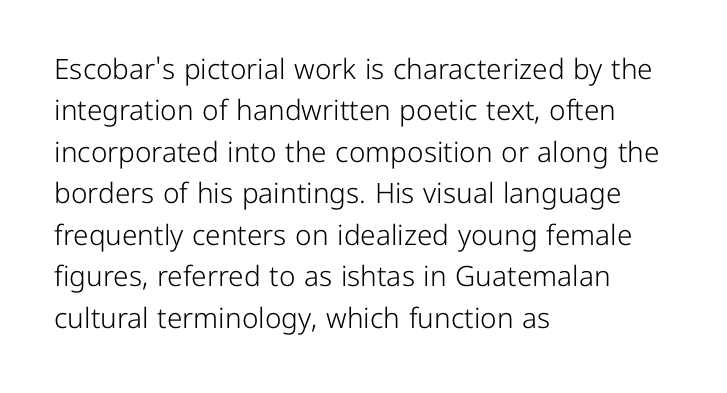
Q: Is the text bold? A: No.
Q: Is the text italic (slanted)? A: No, it is upright.
Q: Is the typeface a serif or a sans-serif typeface? A: Sans-serif.
Q: Is the text underlined? A: No.
Q: How is the paragraph aligned? A: Left-aligned.
Q: Is the spacing between letters normal or unusually wide? A: Normal.
Q: Is the spacing between lines tight, normal or loose? A: Normal.
Q: Width (condensed, normal, or wide)? A: Normal.
Q: Stroke contrast? A: Low.
Q: x-height? A: Medium.
Q: Monospaced? A: No.
